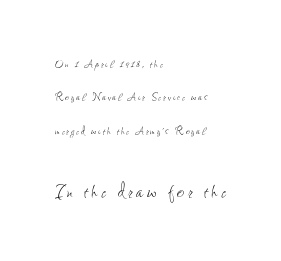
The image shows 25 px text type; set left-aligned, loose line spacing (2.38x), not underlined; the second (bottom) block is 1.79x larger.
